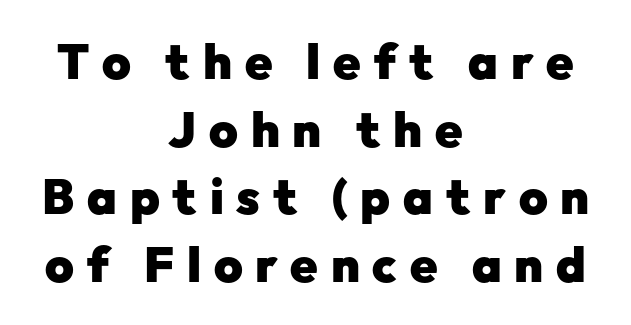
The image shows 49 px heavy sans-serif type, upright; set centered, normal line spacing (1.38x), unusually wide letter spacing (+0.26 em), not underlined; low stroke contrast and a medium x-height.
